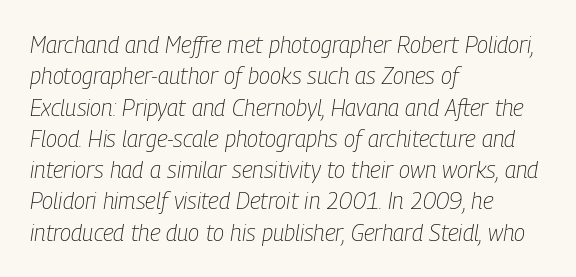
{"italic": "yes", "lean": "right", "slant_degrees": 9, "bold": "no", "underline": "no", "align": "left", "line_spacing": "normal", "line_spacing_ratio": 1.36, "letter_spacing": "normal", "letter_spacing_em": 0.0, "glyph_px": 23}
